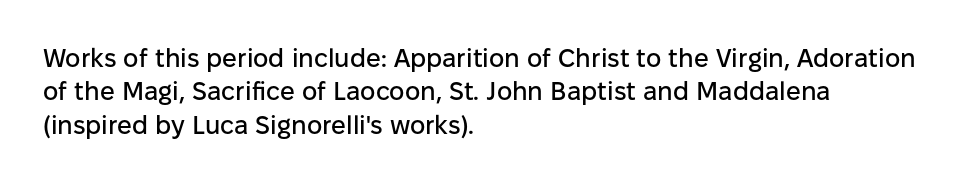
The image shows 26 px text type, upright; set left-aligned, normal line spacing (1.28x), normal letter spacing, not underlined.
